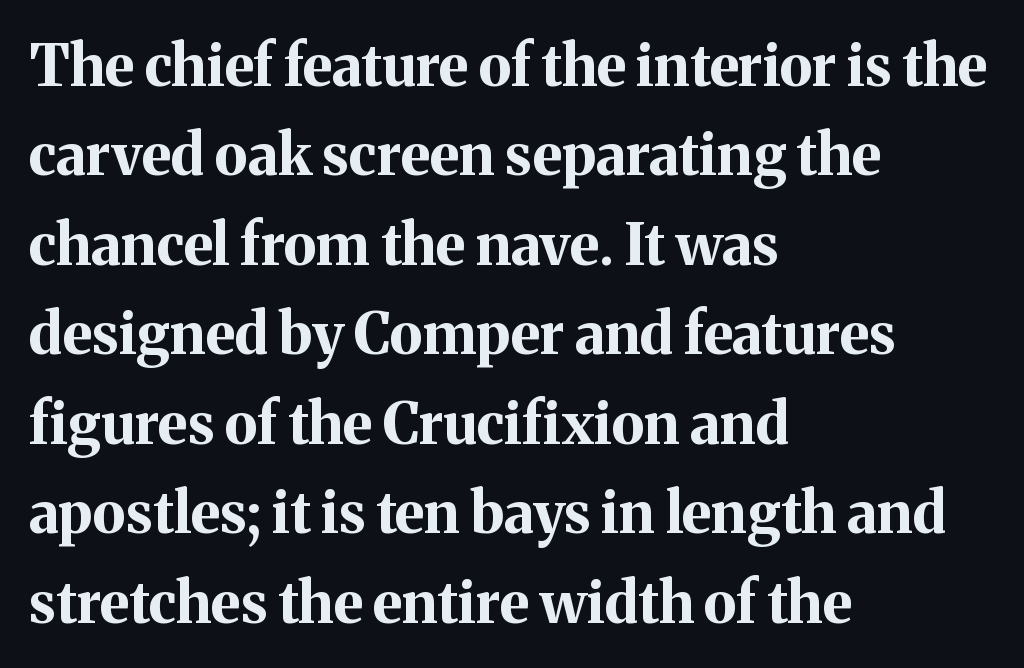
Q: Is the text bold? A: Yes.
Q: Is the text italic (slanted)? A: No, it is upright.
Q: Is the typeface a serif or a sans-serif typeface? A: Serif.
Q: Is the text underlined? A: No.
Q: How is the paragraph aligned? A: Left-aligned.
Q: Is the spacing between letters normal or unusually wide? A: Normal.
Q: Is the spacing between lines tight, normal or loose? A: Normal.
Q: Width (condensed, normal, or wide)? A: Normal.
Q: Stroke contrast? A: Medium.
Q: x-height? A: Medium.
Q: Monospaced? A: No.
